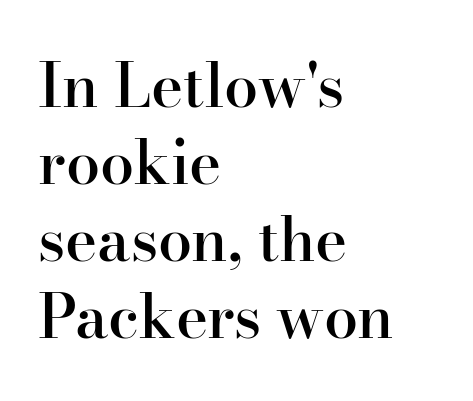
The text was rendered using a seriffed face with decorative stroke endings. Characters remain perfectly vertical along every line. Typesetter's note: demi weight, one step under bold. Inter-character spacing is left at the font's built-in metrics. This sample is left-justified, so line endings fall wherever the words run out.
